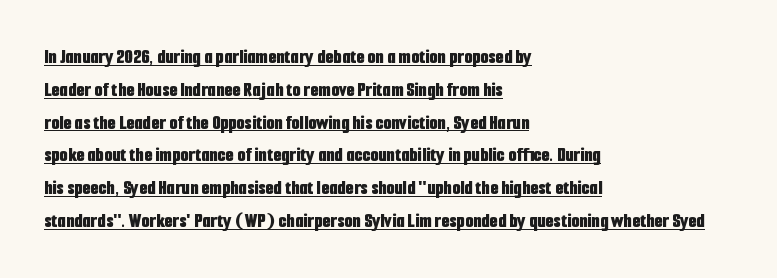
Q: Is the text bold? A: Yes.
Q: Is the text italic (slanted)? A: No, it is upright.
Q: Is the text underlined? A: Yes.
Q: How is the paragraph aligned? A: Left-aligned.
Q: Is the spacing between letters normal or unusually wide? A: Normal.
Q: Is the spacing between lines tight, normal or loose? A: Normal.
